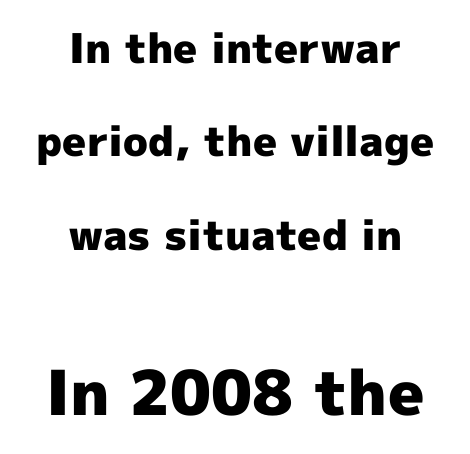
The image shows 62 px heavy sans-serif type, upright; set centered, loose line spacing (2.28x), normal letter spacing, not underlined; the second (bottom) block is 1.51x larger; a medium x-height.
